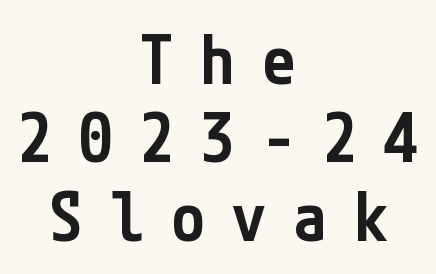
Q: Is the text bold? A: Semi-bold.
Q: Is the text italic (slanted)? A: No, it is upright.
Q: Is the typeface a serif or a sans-serif typeface? A: Sans-serif.
Q: Is the text underlined? A: No.
Q: How is the paragraph aligned? A: Centered.
Q: Is the spacing between letters normal or unusually wide? A: Unusually wide.
Q: Width (condensed, normal, or wide)? A: Condensed.
Q: Stroke contrast? A: Low.
Q: x-height? A: Medium.
